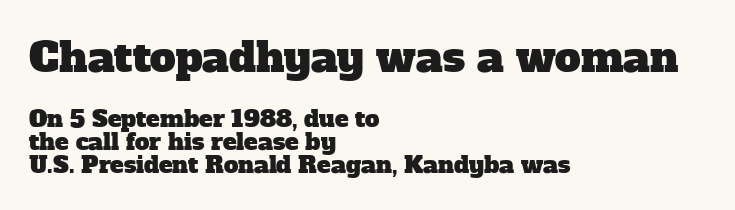
The image shows 41 px serif type; set left-aligned, tight line spacing (1.0x), normal letter spacing, not underlined; the first (top) block is 1.78x larger; low stroke contrast and a medium x-height.
